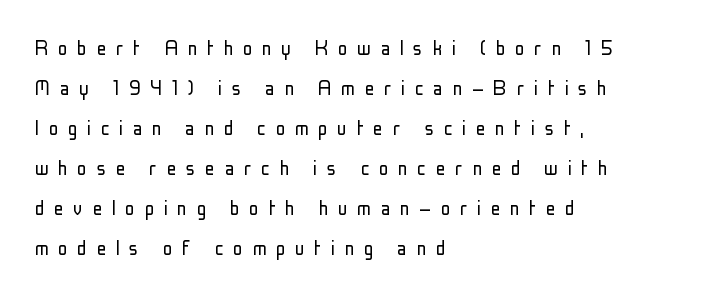
{"italic": "no", "bold": "no", "underline": "no", "align": "left", "line_spacing": "normal", "line_spacing_ratio": 1.67, "letter_spacing": "wide", "letter_spacing_em": 0.4, "glyph_px": 24}
